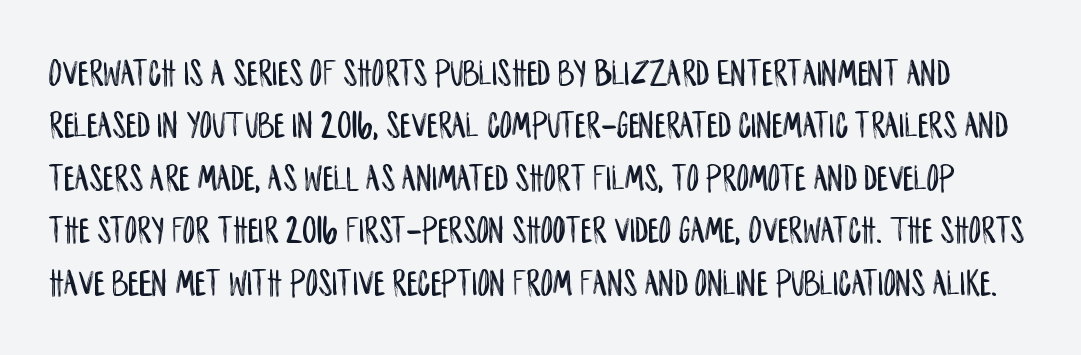
The image shows 38 px condensed sans-serif type, upright; set normal line spacing (1.38x), normal letter spacing, not underlined; low stroke contrast and a large x-height.
